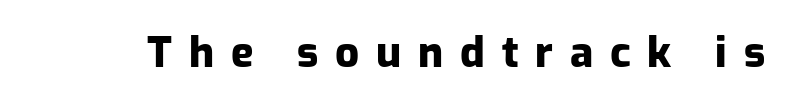
Q: Is the text bold? A: Yes.
Q: Is the text italic (slanted)? A: No, it is upright.
Q: Is the typeface a serif or a sans-serif typeface? A: Sans-serif.
Q: Is the text underlined? A: No.
Q: Is the spacing between letters normal or unusually wide? A: Unusually wide.
Q: Width (condensed, normal, or wide)? A: Normal.
Q: Stroke contrast? A: Low.
Q: x-height? A: Medium.
Q: Monospaced? A: No.
